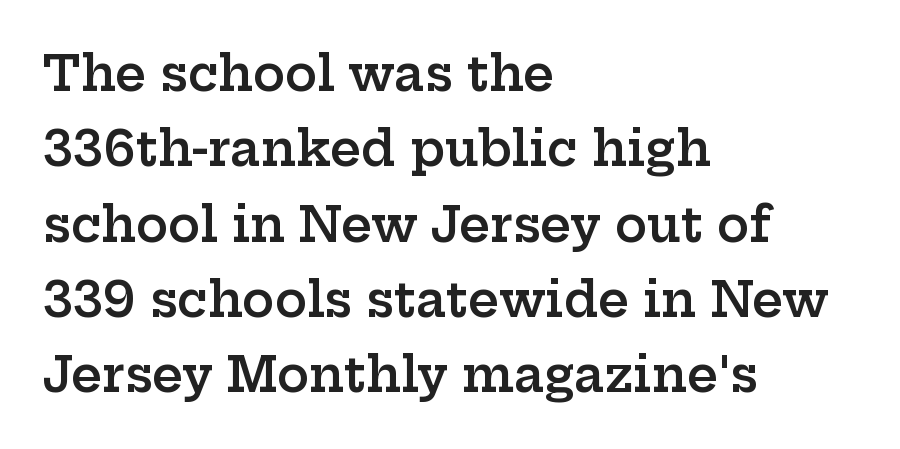
The image shows 48 px semibold, wide serif type, upright; set left-aligned, normal line spacing (1.57x), normal letter spacing, not underlined; low stroke contrast and a medium x-height.
